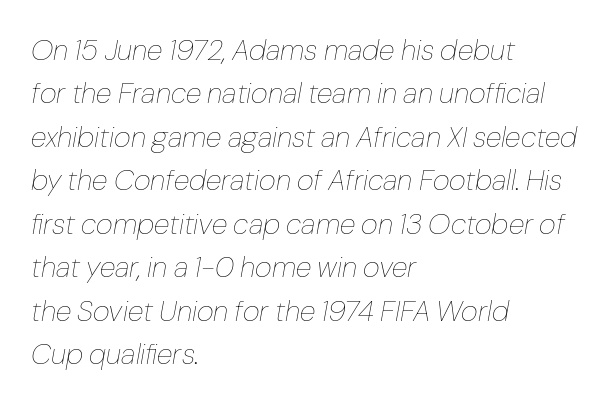
The image shows 29 px thin type, italic (leaning right); set left-aligned, normal line spacing (1.5x), normal letter spacing, not underlined; low stroke contrast and a medium x-height.
